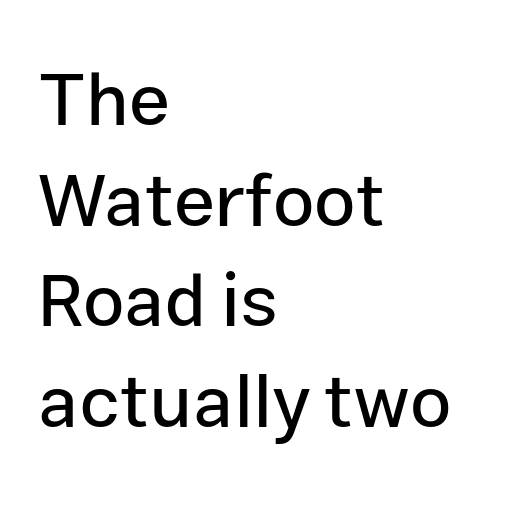
Q: Is the text italic (slanted)? A: No, it is upright.
Q: Is the typeface a serif or a sans-serif typeface? A: Sans-serif.
Q: Is the text underlined? A: No.
Q: How is the paragraph aligned? A: Left-aligned.
Q: Is the spacing between letters normal or unusually wide? A: Normal.
Q: Is the spacing between lines tight, normal or loose? A: Normal.
Q: Width (condensed, normal, or wide)? A: Normal.
Q: Stroke contrast? A: Low.
Q: x-height? A: Medium.
Q: Monospaced? A: No.
